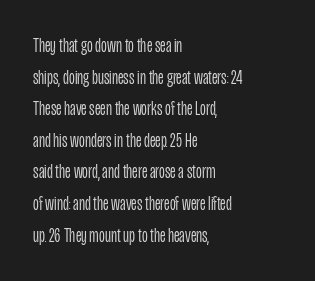
{"italic": "no", "bold": "no", "underline": "no", "align": "left", "line_spacing": "normal", "line_spacing_ratio": 1.58, "letter_spacing": "normal", "letter_spacing_em": 0.0, "glyph_px": 20}
